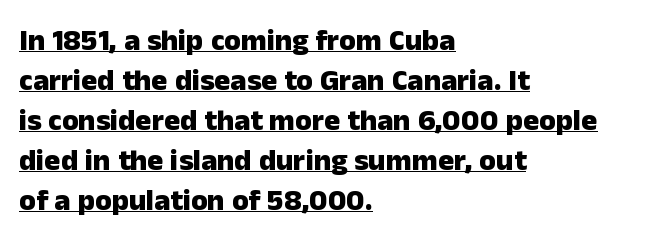
{"serif": "no", "italic": "no", "bold": "yes", "weight": "heavy", "width": "normal", "stroke_contrast": "low", "x_height": "medium", "monospaced": "no", "underline": "yes", "align": "left", "line_spacing": "normal", "line_spacing_ratio": 1.33, "letter_spacing": "normal", "letter_spacing_em": 0.0, "glyph_px": 30}
